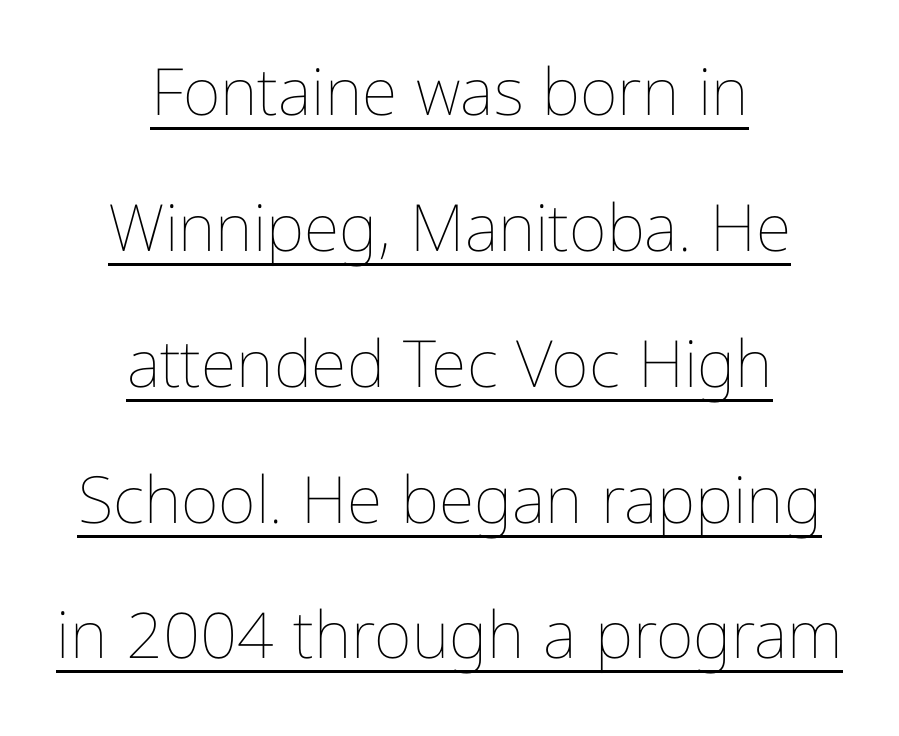
{"italic": "no", "bold": "no", "weight": "thin", "width": "condensed", "stroke_contrast": "low", "x_height": "medium", "monospaced": "no", "underline": "yes", "align": "center", "line_spacing": "loose", "line_spacing_ratio": 2.09, "letter_spacing": "normal", "letter_spacing_em": 0.0, "glyph_px": 65}
